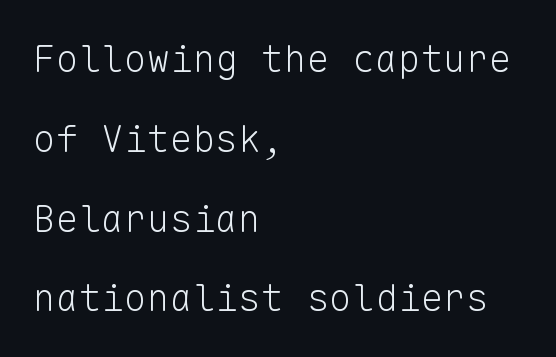
Q: Is the text bold? A: No.
Q: Is the text italic (slanted)? A: No, it is upright.
Q: Is the typeface a serif or a sans-serif typeface? A: Sans-serif.
Q: Is the text underlined? A: No.
Q: How is the paragraph aligned? A: Left-aligned.
Q: Is the spacing between letters normal or unusually wide? A: Normal.
Q: Is the spacing between lines tight, normal or loose? A: Loose.
Q: Width (condensed, normal, or wide)? A: Normal.
Q: Stroke contrast? A: Low.
Q: x-height? A: Medium.
Q: Monospaced? A: Yes.
